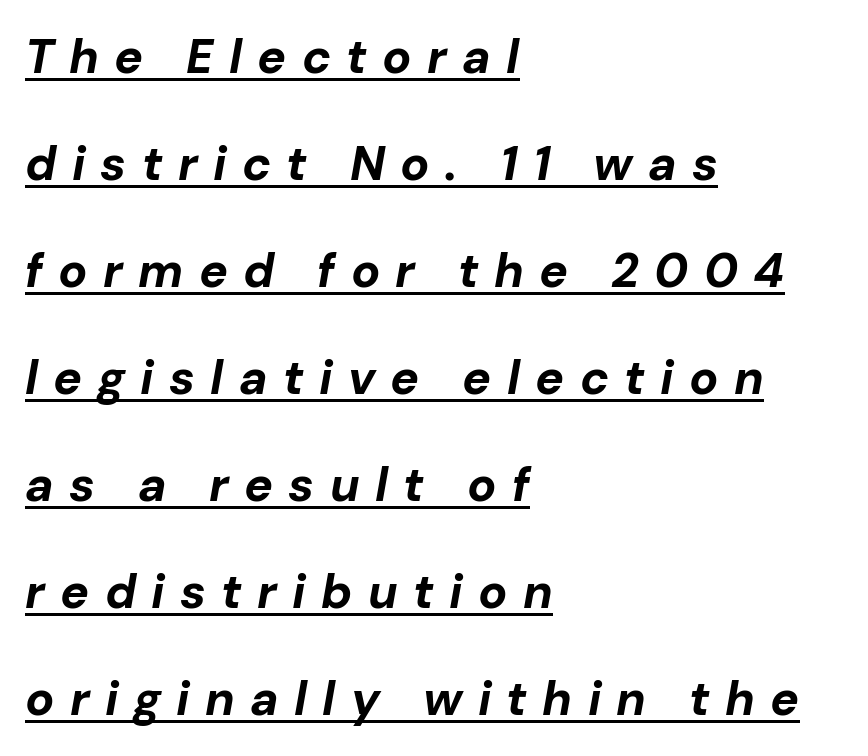
Q: Is the text bold? A: Yes.
Q: Is the text italic (slanted)? A: Yes, it leans right by about 10 degrees.
Q: Is the text underlined? A: Yes.
Q: How is the paragraph aligned? A: Left-aligned.
Q: Is the spacing between letters normal or unusually wide? A: Unusually wide.
Q: Is the spacing between lines tight, normal or loose? A: Loose.
Q: Width (condensed, normal, or wide)? A: Normal.
Q: Stroke contrast? A: Low.
Q: x-height? A: Medium.
Q: Monospaced? A: No.
